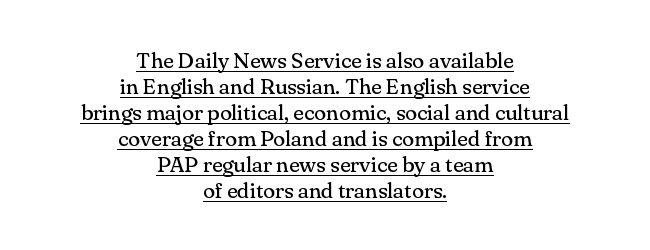
The image shows 22 px text type, upright; set centered, line spacing 1.18x, normal letter spacing, underlined.
